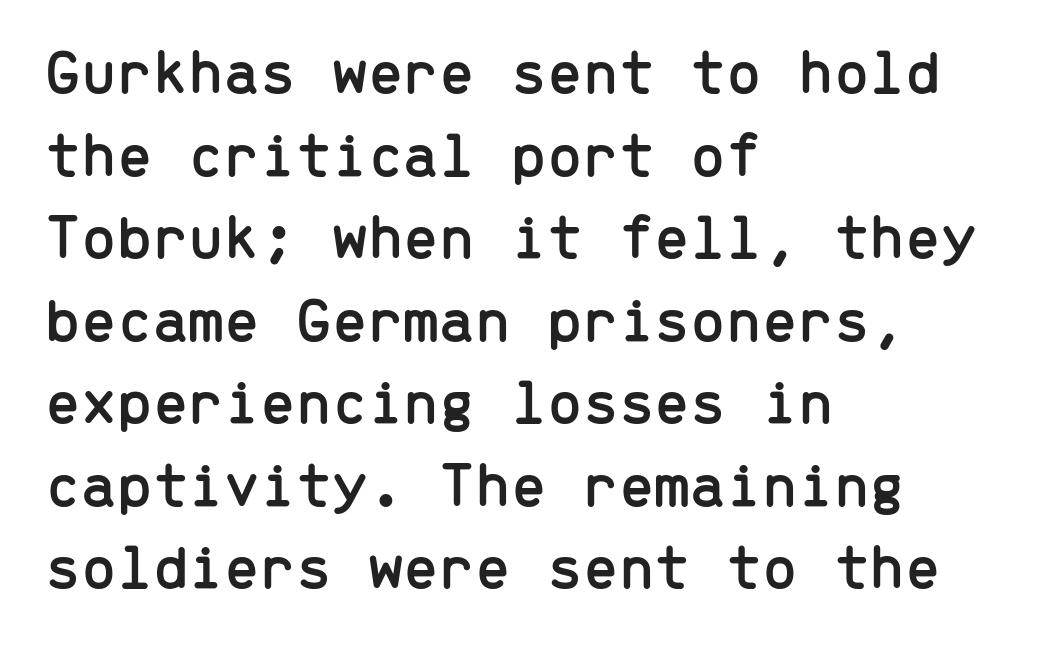
The image shows 64 px sans-serif type, upright, monospaced; set left-aligned, normal line spacing (1.29x), normal letter spacing, not underlined; low stroke contrast and a medium x-height.
